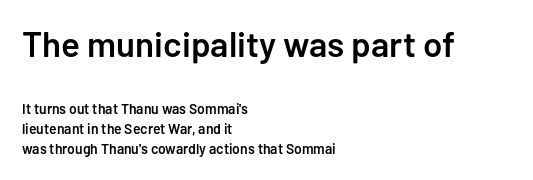
Q: Is the text bold? A: Semi-bold.
Q: Is the text italic (slanted)? A: No, it is upright.
Q: Is the typeface a serif or a sans-serif typeface? A: Sans-serif.
Q: Is the text underlined? A: No.
Q: How is the paragraph aligned? A: Left-aligned.
Q: Is the spacing between letters normal or unusually wide? A: Normal.
Q: Is the spacing between lines tight, normal or loose? A: Normal.
Q: Which block of text is set in a larger size, the first (top) or the second (bottom)? A: The first (top) one.
Q: Width (condensed, normal, or wide)? A: Normal.
Q: Stroke contrast? A: Low.
Q: x-height? A: Medium.
Q: Monospaced? A: No.
